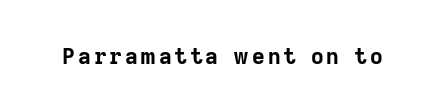
The image shows 22 px bold type, upright; set not underlined.
